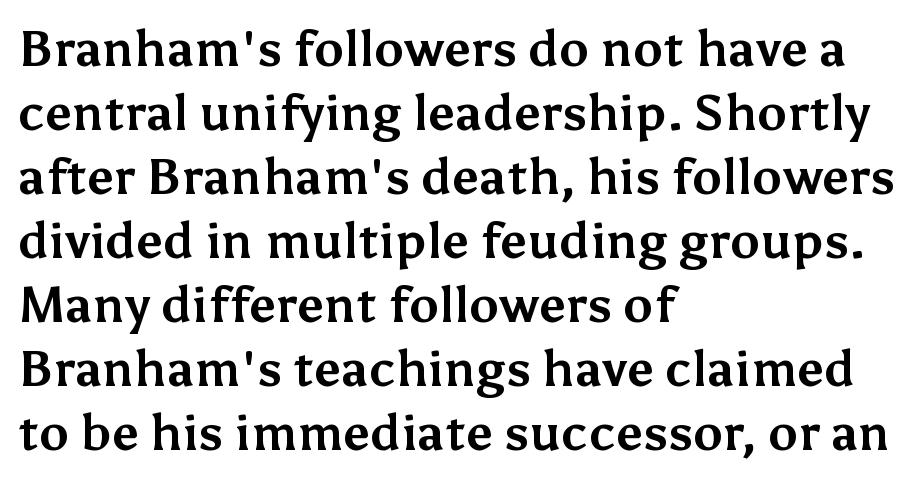
The image shows 50 px bold sans-serif type, upright; set left-aligned, normal line spacing (1.28x), normal letter spacing, not underlined; medium stroke contrast and a medium x-height.
